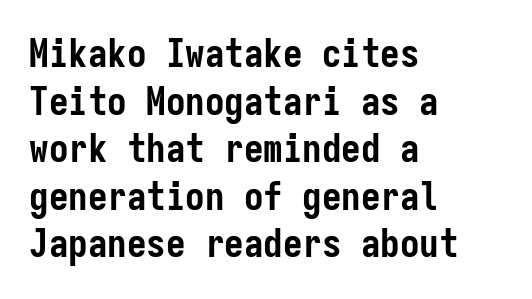
{"serif": "no", "italic": "no", "bold": "yes", "weight": "semibold", "width": "condensed", "stroke_contrast": "low", "x_height": "medium", "monospaced": "yes", "underline": "no", "align": "left", "line_spacing_ratio": 1.22, "letter_spacing": "normal", "letter_spacing_em": 0.0, "glyph_px": 39}
